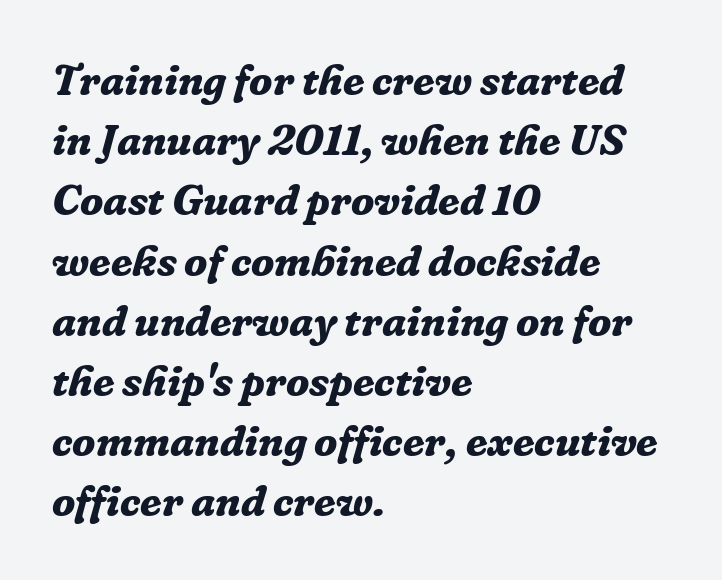
Each row of text sits above clean, open space. Look at the bottom of the vertical strokes: they flare into serifs here. Set as a true bold cut, around the 700 mark. Is this a fixed-width face? No — the glyphs have proportional, varying widths. The specimen reads as italic at a glance. The designer left line spacing at the default.
